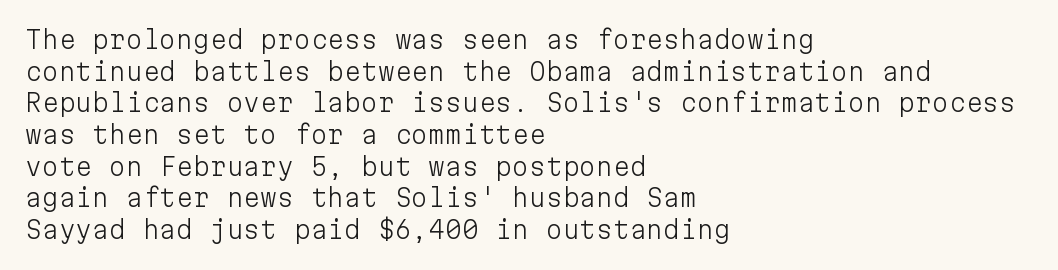
The image shows 24 px text type, upright; set left-aligned, normal line spacing (1.32x), normal letter spacing, not underlined.
